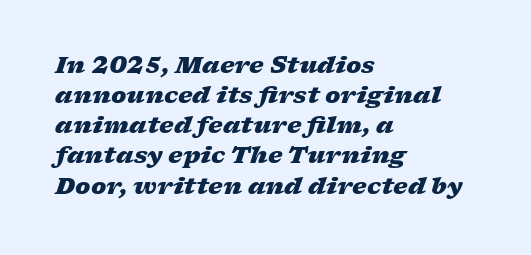
The line texture is even and compact thanks to regular tracking. Interline gaps are of average width in this sample. I'd describe the lettering as bold — thick and assertive. The passage shown leans; its letterforms are oblique. The baseline area is clear. The typesetter chose a ragged-right arrangement here.
